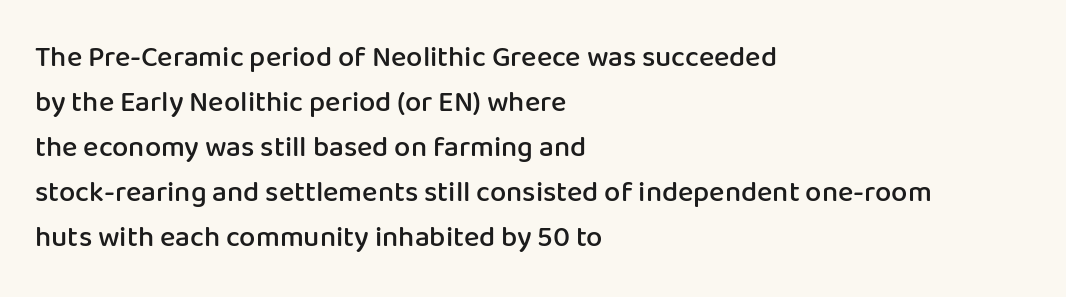
Q: Is the text bold? A: Semi-bold.
Q: Is the text italic (slanted)? A: No, it is upright.
Q: Is the typeface a serif or a sans-serif typeface? A: Sans-serif.
Q: Is the text underlined? A: No.
Q: How is the paragraph aligned? A: Left-aligned.
Q: Is the spacing between letters normal or unusually wide? A: Normal.
Q: Is the spacing between lines tight, normal or loose? A: Normal.
Q: Width (condensed, normal, or wide)? A: Normal.
Q: Stroke contrast? A: Low.
Q: x-height? A: Medium.
Q: Monospaced? A: No.
